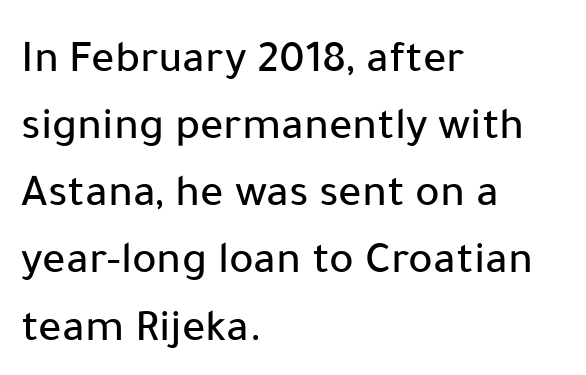
Q: Is the text italic (slanted)? A: No, it is upright.
Q: Is the typeface a serif or a sans-serif typeface? A: Sans-serif.
Q: Is the text underlined? A: No.
Q: How is the paragraph aligned? A: Left-aligned.
Q: Is the spacing between letters normal or unusually wide? A: Normal.
Q: Is the spacing between lines tight, normal or loose? A: Normal.
Q: Width (condensed, normal, or wide)? A: Normal.
Q: Stroke contrast? A: Low.
Q: x-height? A: Medium.
Q: Monospaced? A: No.
